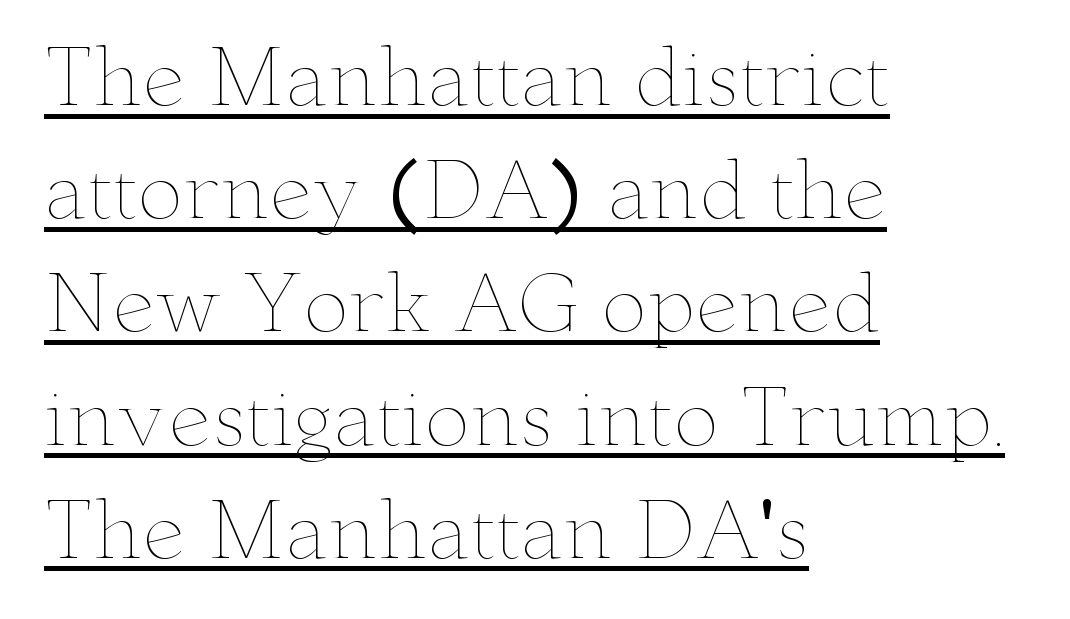
Spacing verdict: proportional, widths tailored to each character. Regular leading. The rendering keeps characters at their native spacing. Unbolded letterforms with no extra heft. Is the block centered? No — it sits flush against the left margin. Decoration check: the copy is underlined.
